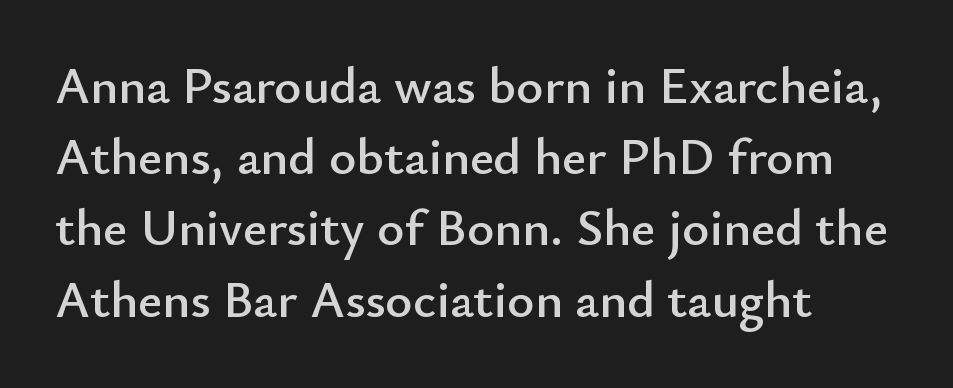
{"serif": "no", "italic": "no", "width": "normal", "stroke_contrast": "low", "x_height": "small", "monospaced": "no", "underline": "no", "align": "left", "line_spacing": "normal", "line_spacing_ratio": 1.37, "letter_spacing": "normal", "letter_spacing_em": 0.0, "glyph_px": 52}
